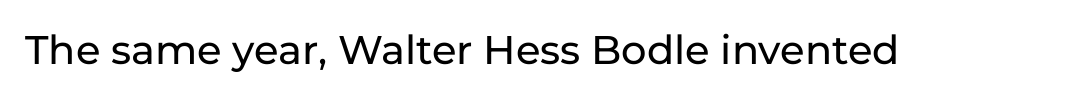
Every stem runs plumb, perpendicular to the baseline. The foot of each line stays bare and open. Here the designer chose a conventional face with non-uniform glyph widths. This rendering leaves character spacing at its baseline value.
